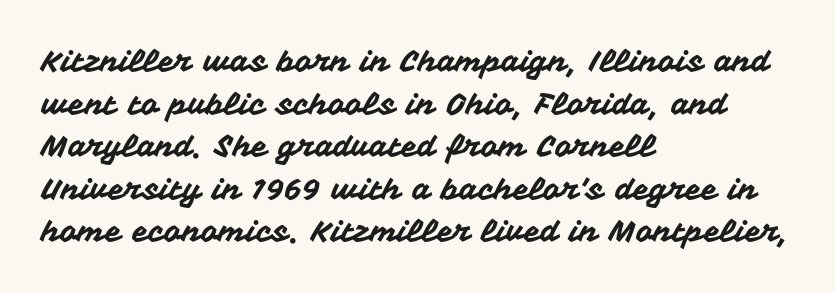
Nobody touched the tracking dial on this one. A bare baseline throughout the passage. The ragged edge is on the right, which tells us the setting is flush left. Varying glyph widths throughout — classic text-font behaviour.
